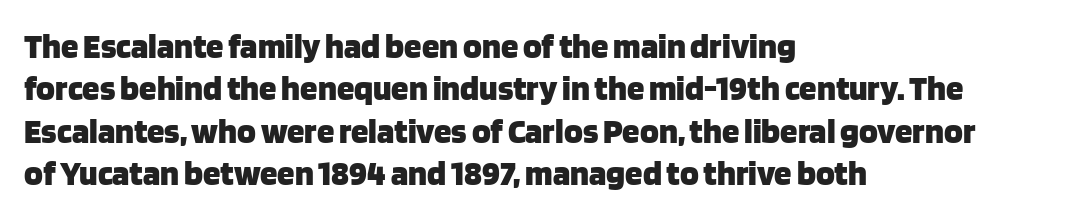
The rag falls on the right side of this text block. Spacing verdict: proportional, widths tailored to each character. A typesetter would mark this as roman, not italic. The glyphs have the mass of a bold cut.
